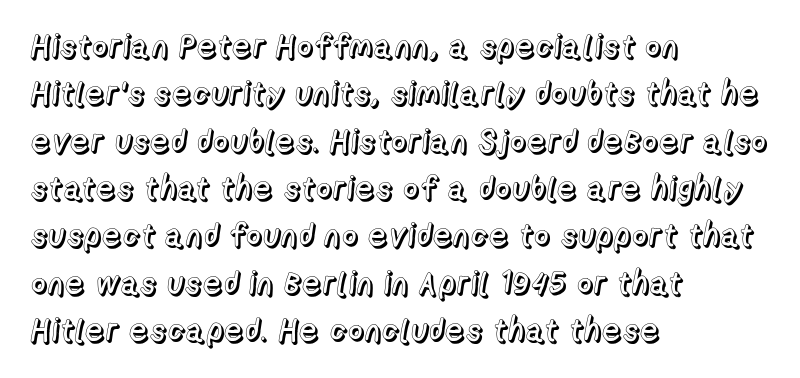
{"width": "normal", "x_height": "medium", "monospaced": "no", "underline": "no", "align": "left", "line_spacing": "normal", "line_spacing_ratio": 1.48, "letter_spacing": "normal", "letter_spacing_em": 0.0, "glyph_px": 32}
